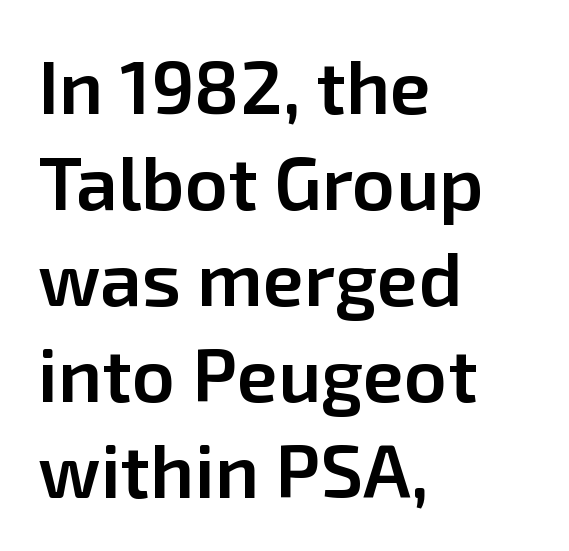
The image shows 75 px semibold sans-serif type, upright; set left-aligned, normal line spacing (1.28x), normal letter spacing, not underlined; low stroke contrast and a medium x-height.
